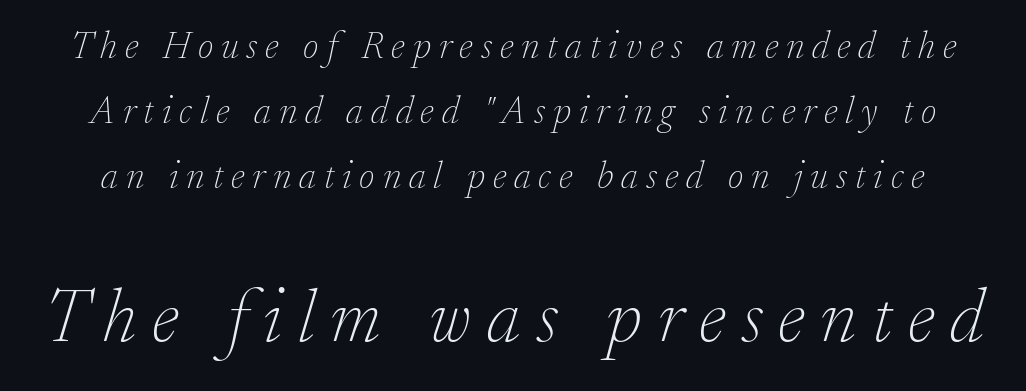
{"serif": "yes", "italic": "yes", "lean": "right", "slant_degrees": 17, "bold": "no", "weight": "thin", "width": "normal", "stroke_contrast": "low", "x_height": "small", "monospaced": "no", "underline": "no", "line_spacing_ratio": 1.71, "letter_spacing": "wide", "letter_spacing_em": 0.21, "larger_block": "second", "size_ratio": 1.97, "glyph_px": 75}
